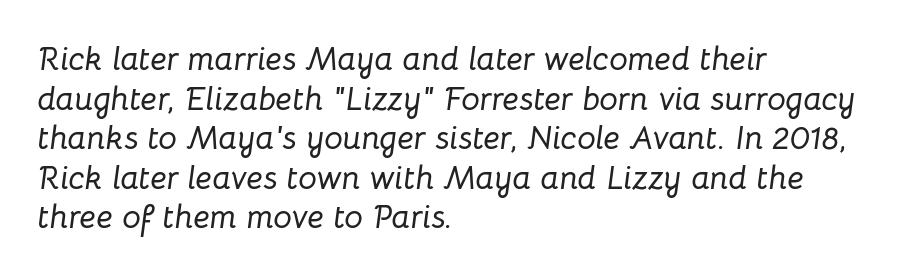
Check the space under the baseline: it is left empty. Does extra space separate the letters? No, they use regular spacing. Is this a fixed-width face? No — the glyphs have proportional, varying widths. Short and long lines alike share a common starting point at left.
